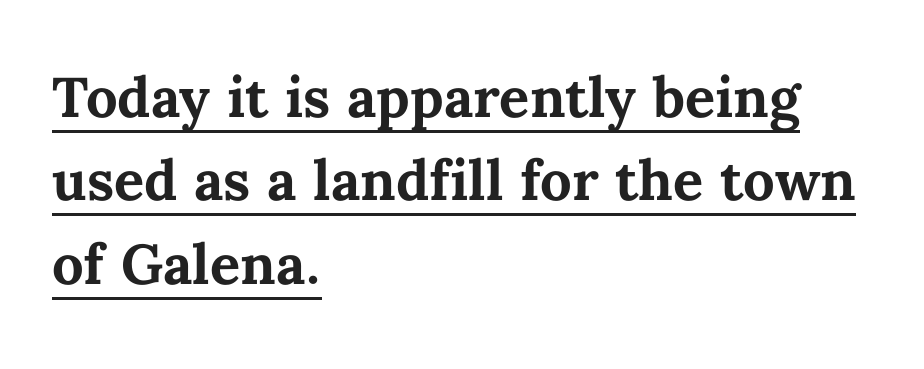
Horizontal alignment here is leftward, the default for most running prose. You could not count columns in this text — the font is proportionally spaced. The face used here is rendered with its standard letterfit. Weight check: bold — yes, fully. Whoever set this chose a conventional vertical rhythm. When letters stand straight like this, we call the style roman or upright.
